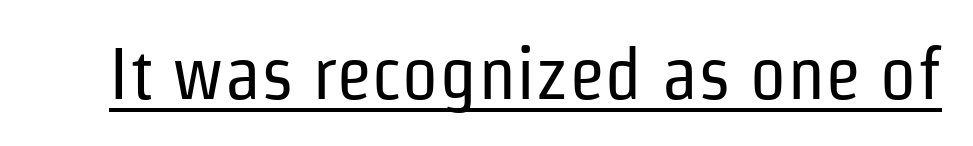
The image shows 74 px regular-weight, condensed sans-serif type, upright; set normal letter spacing, underlined; low stroke contrast and a medium x-height.
